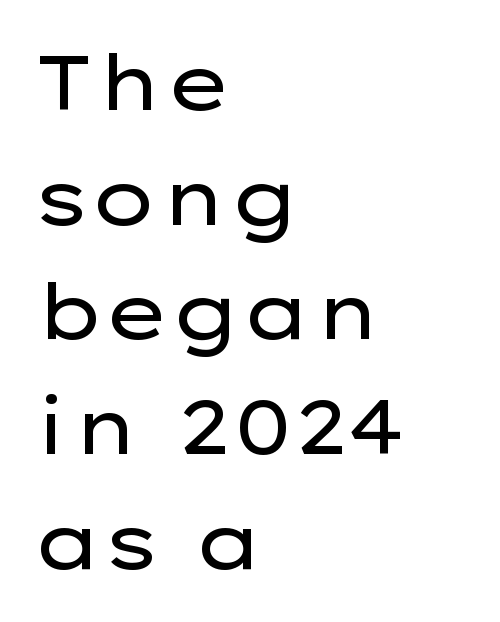
Q: Is the text bold? A: No.
Q: Is the text italic (slanted)? A: No, it is upright.
Q: Is the typeface a serif or a sans-serif typeface? A: Sans-serif.
Q: Is the text underlined? A: No.
Q: How is the paragraph aligned? A: Left-aligned.
Q: Is the spacing between letters normal or unusually wide? A: Normal.
Q: Is the spacing between lines tight, normal or loose? A: Normal.
Q: Width (condensed, normal, or wide)? A: Wide.
Q: Stroke contrast? A: Low.
Q: x-height? A: Medium.
Q: Monospaced? A: No.
